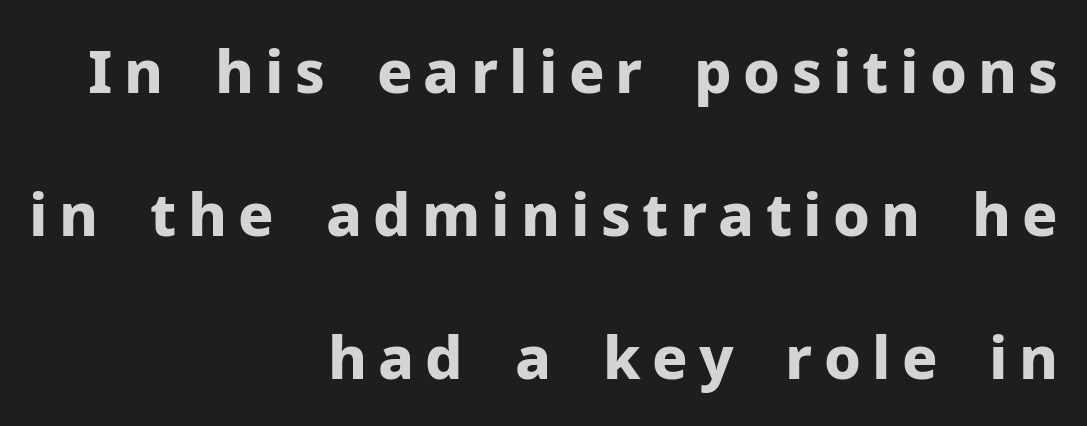
The image shows 59 px bold sans-serif type, upright; set right-aligned, loose line spacing (2.42x), not underlined; low stroke contrast and a medium x-height.
